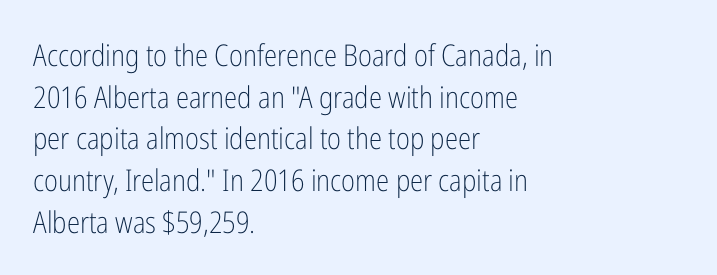
In CSS terms this would be text-align: left. Letter spacing: default. The area under the type is left untouched. Classification — sans serif. Looks like regular typesetting: each glyph gets only the width it needs. Summary of vertical rhythm: regular, with standard interline spacing.
